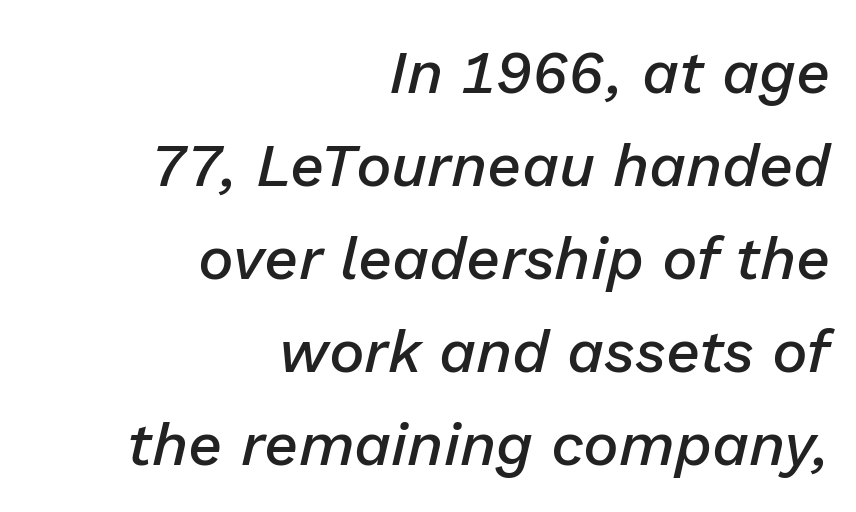
Honestly, the row spacing looks completely unremarkable. Tall strokes in this sample are angled rather than plumb. Right-aligned paragraph, ragged on the left. Each word holds together tightly as a unit, with standard inter-letter gaps. Note the varied advance widths — an 'i' is clearly narrower than an 'm'. Summary of weight: moderately heavy, a semibold.
